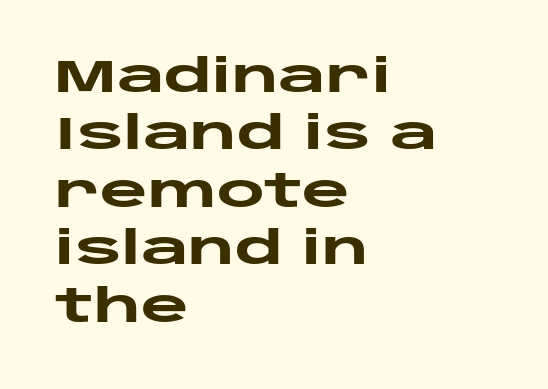
The image shows 46 px heavy, wide sans-serif type, upright; set left-aligned, normal line spacing (1.25x), normal letter spacing, not underlined; low stroke contrast and a large x-height.
